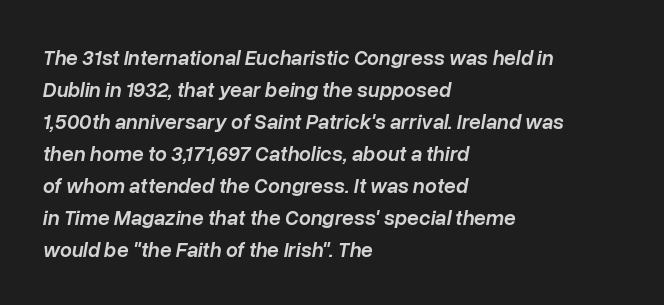
A classic flush-left, rag-right setting is used for this passage. The space between consecutive lines is moderate. Bare-footed words on every line. A semibold gives these letters moderate extra thickness, short of bold. Tracking value appears to be zero — textbook default spacing.
